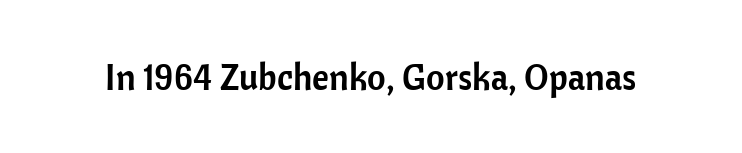
You could not count columns in this text — the font is proportionally spaced. This is roman type, the default non-slanted kind. Short note: letters normally spaced. Clear beneath every line of the passage. Font category for this specimen: sans-serif.
